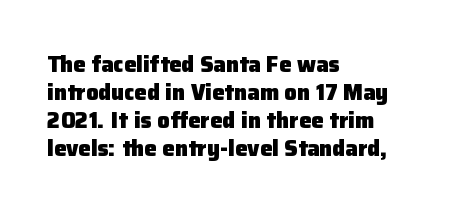
The passage is arranged the way most books set body copy — flush left. No word sits above an underline. Nobody touched the tracking dial on this one. Stroke thickness is high; the sample reads as a true bold.
